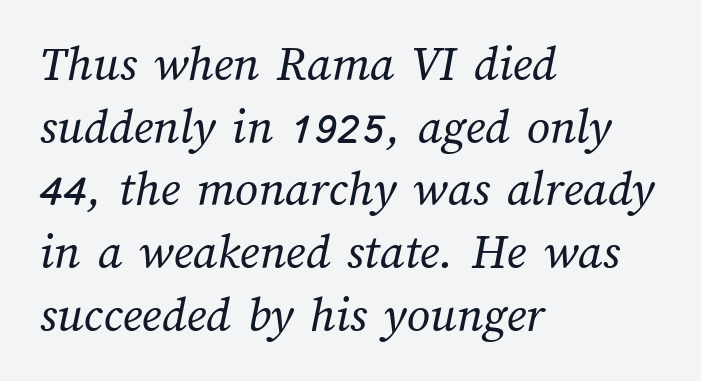
The zone under the glyphs is completely vacant. The paragraph has a hard left edge and a soft right edge. Is this a fixed-width face? No — the glyphs have proportional, varying widths. A quiet, ordinary-to-light weight characterises the typeface.
